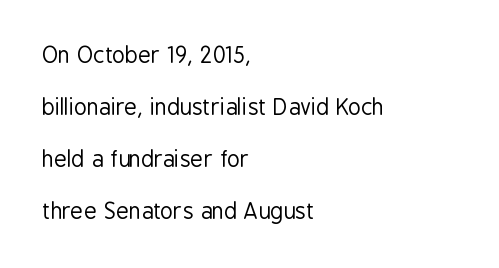
Q: Is the text bold? A: No.
Q: Is the text italic (slanted)? A: No, it is upright.
Q: Is the text underlined? A: No.
Q: How is the paragraph aligned? A: Left-aligned.
Q: Is the spacing between letters normal or unusually wide? A: Normal.
Q: Is the spacing between lines tight, normal or loose? A: Loose.
